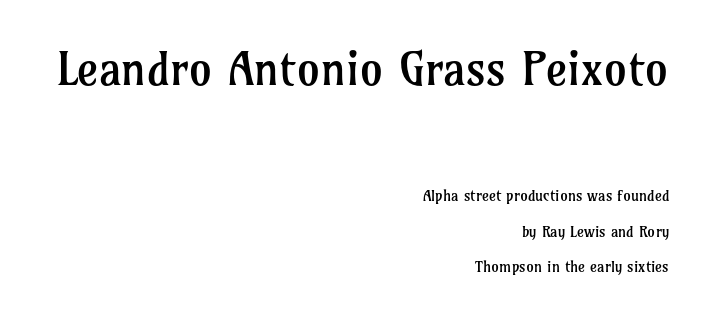
{"serif": "yes", "italic": "no", "bold": "no", "weight": "regular", "width": "normal", "stroke_contrast": "low", "x_height": "medium", "monospaced": "no", "underline": "no", "align": "right", "line_spacing": "loose", "line_spacing_ratio": 2.39, "letter_spacing": "normal", "letter_spacing_em": 0.0, "larger_block": "first", "size_ratio": 3.07, "glyph_px": 46}
